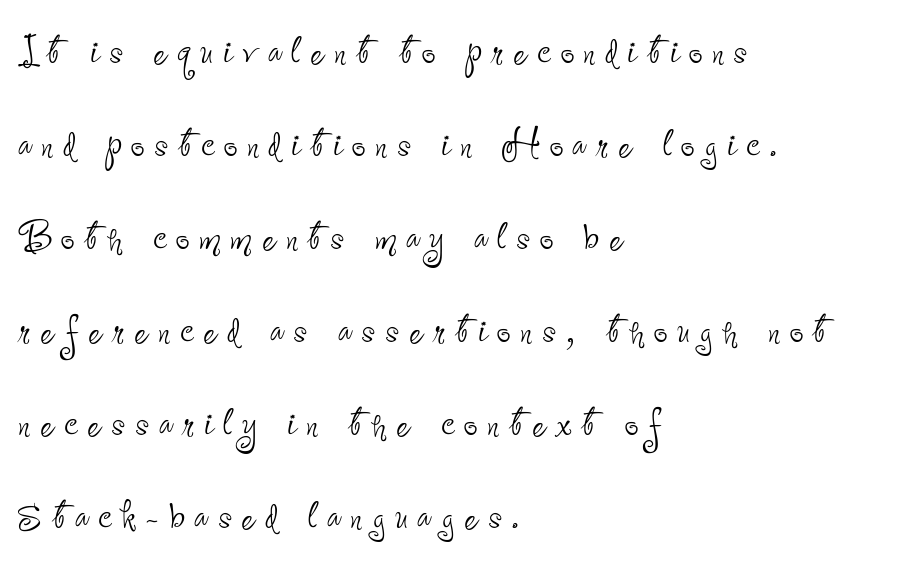
The glyphs are unaccompanied by any horizontal stroke below them. Examine the stroke ends and you'll find no serifs. Honestly, the letter spacing is so wide it's the main thing you notice.
